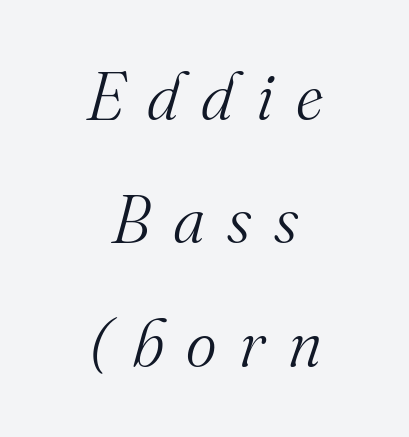
The image shows 66 px light serif type, italic (leaning right); set centered, line spacing 1.87x, unusually wide letter spacing (+0.34 em), not underlined; medium stroke contrast and a small x-height.
